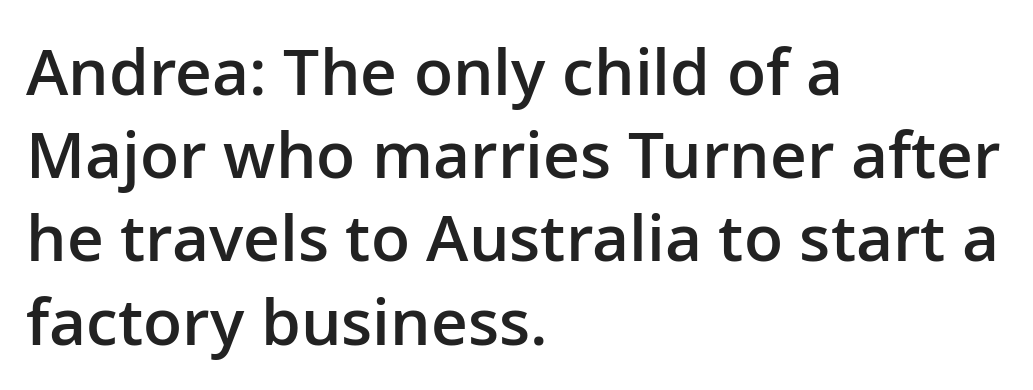
{"serif": "no", "italic": "no", "bold": "semi", "weight": "semibold", "width": "normal", "stroke_contrast": "low", "x_height": "medium", "monospaced": "no", "underline": "no", "align": "left", "line_spacing": "normal", "line_spacing_ratio": 1.3, "letter_spacing": "normal", "letter_spacing_em": 0.0, "glyph_px": 64}
